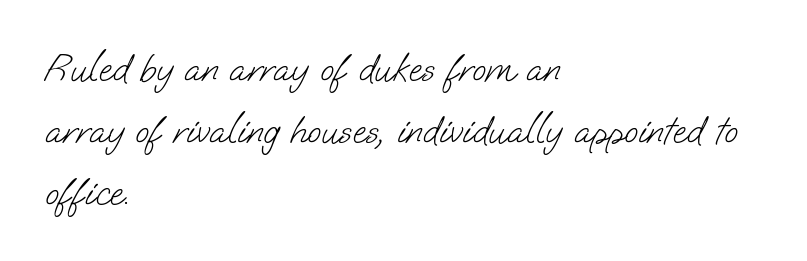
These lines are rendered in a variable-pitch font. Teacher's note: observe the even left margin — that is flush-left alignment. This sample keeps an unexceptional amount of space between lines. Tracking value appears to be zero — textbook default spacing. The face used here is a sans, in the tradition of grotesques and geometrics.
